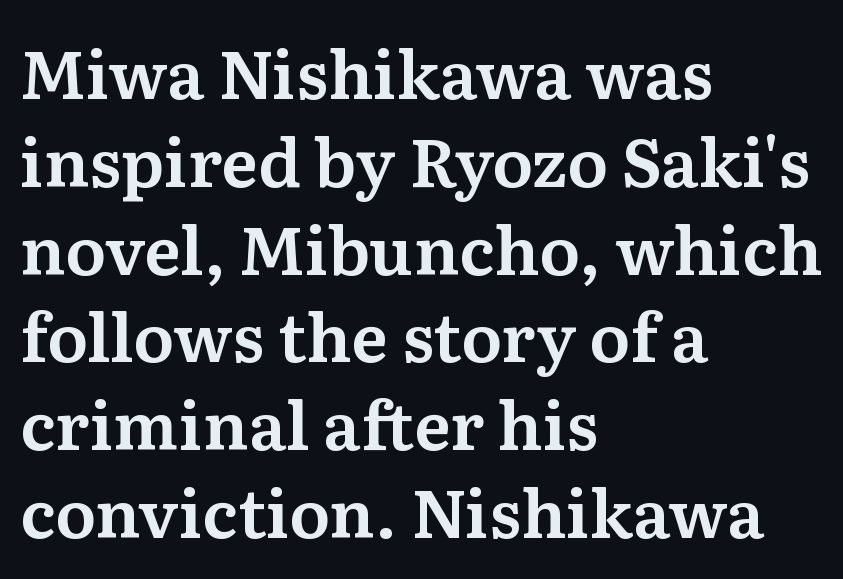
The image shows 67 px serif type, upright; set left-aligned, normal line spacing (1.31x), normal letter spacing, not underlined; medium stroke contrast and a medium x-height.
